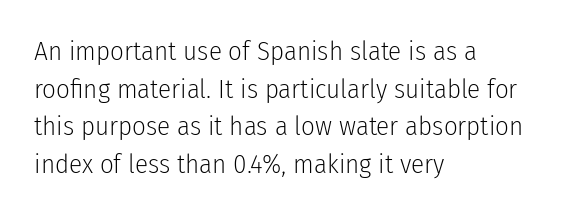
Q: Is the text bold? A: No.
Q: Is the text italic (slanted)? A: No, it is upright.
Q: Is the text underlined? A: No.
Q: How is the paragraph aligned? A: Left-aligned.
Q: Is the spacing between letters normal or unusually wide? A: Normal.
Q: Is the spacing between lines tight, normal or loose? A: Normal.
